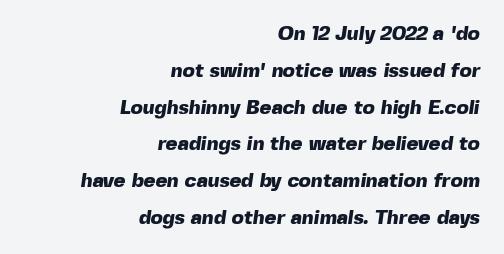
Horizontal alignment here is rightward, an uncommon choice for prose. No extra tracking has been applied to these lines. The space beneath each line is pristine and unruled. This is heavy type, rendered in bold.
